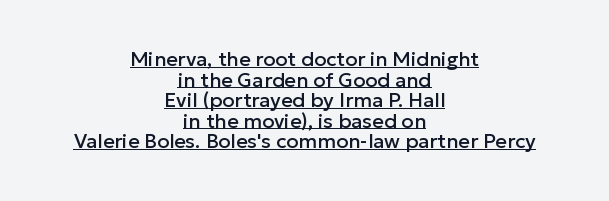
Does the lettering tilt? It doesn't — this is upright. Is the block centered? Yes — each line is placed symmetrically about the middle. The rendering keeps characters at their native spacing. If you measured baseline to baseline, you'd find a short distance.
